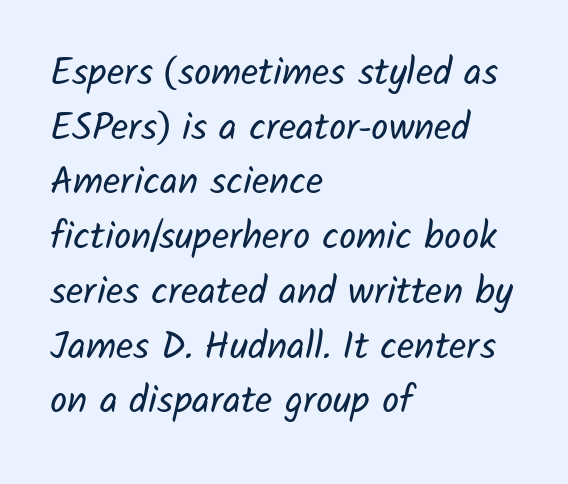
{"serif": "no", "bold": "no", "weight": "regular", "width": "normal", "stroke_contrast": "low", "x_height": "medium", "monospaced": "no", "underline": "no", "align": "left", "line_spacing": "normal", "line_spacing_ratio": 1.44, "letter_spacing": "normal", "letter_spacing_em": 0.0, "glyph_px": 38}
